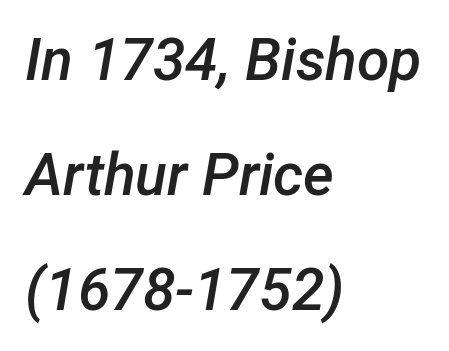
Q: Is the text bold? A: Semi-bold.
Q: Is the text italic (slanted)? A: Yes, it leans right by about 12 degrees.
Q: Is the text underlined? A: No.
Q: How is the paragraph aligned? A: Left-aligned.
Q: Is the spacing between letters normal or unusually wide? A: Normal.
Q: Is the spacing between lines tight, normal or loose? A: Loose.
Q: Width (condensed, normal, or wide)? A: Normal.
Q: Stroke contrast? A: Low.
Q: x-height? A: Medium.
Q: Monospaced? A: No.
